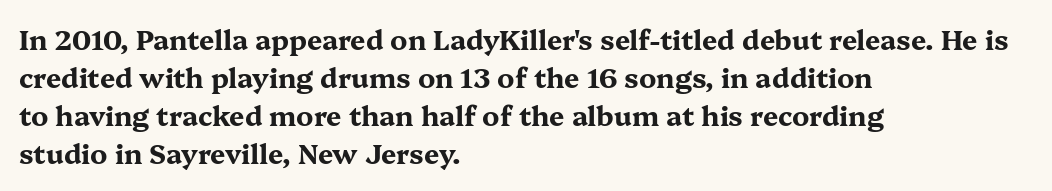
Nothing unusual about the tracking: characters are spaced as the font intends. Glance below the letters and you will spot only blank space. Designer's note — italics off, roman on. Alignment: flush left.
